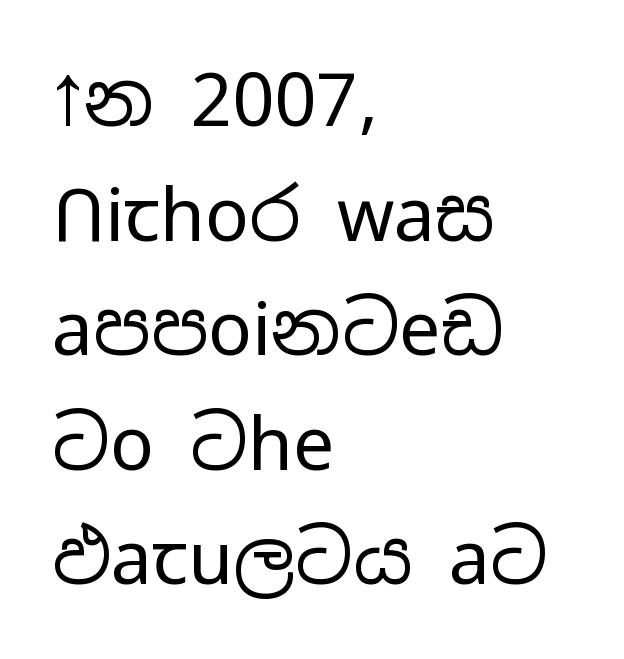
The image shows 73 px regular-weight, wide sans-serif type, upright; set left-aligned, normal line spacing (1.57x), normal letter spacing, not underlined; low stroke contrast and a medium x-height.
